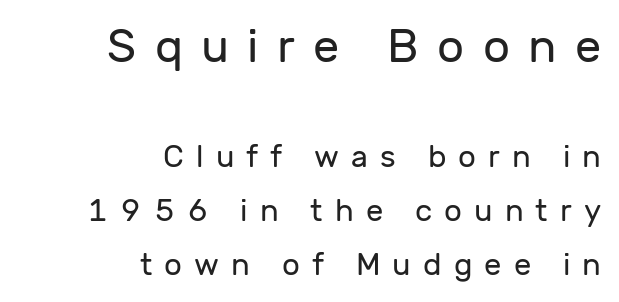
Q: Is the text bold? A: No.
Q: Is the text italic (slanted)? A: No, it is upright.
Q: Is the typeface a serif or a sans-serif typeface? A: Sans-serif.
Q: Is the text underlined? A: No.
Q: How is the paragraph aligned? A: Right-aligned.
Q: Is the spacing between letters normal or unusually wide? A: Unusually wide.
Q: Which block of text is set in a larger size, the first (top) or the second (bottom)? A: The first (top) one.
Q: Width (condensed, normal, or wide)? A: Normal.
Q: Stroke contrast? A: Low.
Q: x-height? A: Medium.
Q: Monospaced? A: No.
